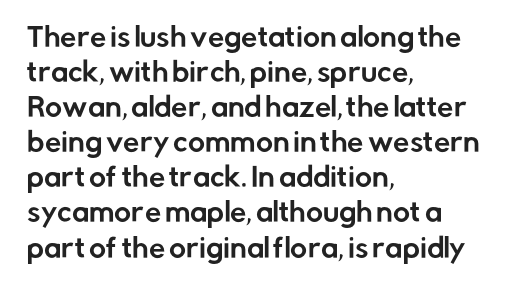
Upright lettering throughout. A classic flush-left, rag-right setting is used for this passage. Underlining? Definitely not there. The passage shown stacks its lines at a standard gap. The letterforms sit shoulder to shoulder at normal distance.
